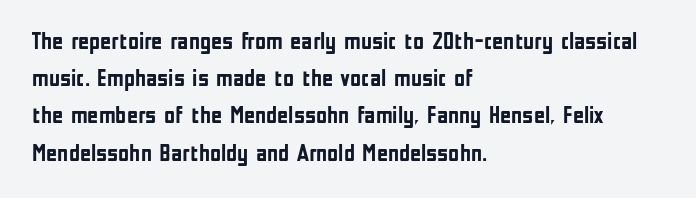
The image shows 24 px bold type, upright; set left-aligned, normal line spacing (1.55x), normal letter spacing, not underlined.
